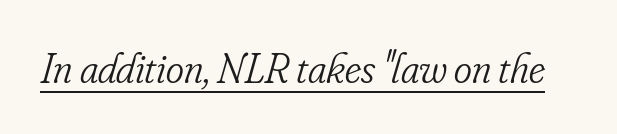
The rendering uses natural spacing where letterforms have individual widths. The glyphs look as if they've been sheared to an angle. You could call the tracking neutral — neither tight nor loose. Has an underline been added? It has. The strokes are not fattened; the text isn't bold.
